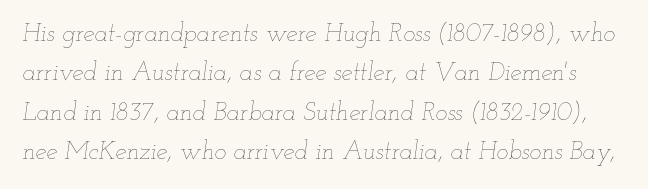
{"italic": "yes", "lean": "right", "slant_degrees": 12, "bold": "no", "underline": "no", "line_spacing": "normal", "line_spacing_ratio": 1.58, "letter_spacing": "normal", "letter_spacing_em": 0.0, "glyph_px": 25}
